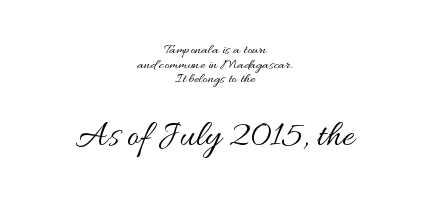
Q: Is the text bold? A: No.
Q: Is the text italic (slanted)? A: Yes.
Q: Is the text underlined? A: No.
Q: How is the paragraph aligned? A: Centered.
Q: Is the spacing between letters normal or unusually wide? A: Normal.
Q: Is the spacing between lines tight, normal or loose? A: Tight.
Q: Which block of text is set in a larger size, the first (top) or the second (bottom)? A: The second (bottom) one.
Q: Width (condensed, normal, or wide)? A: Wide.
Q: Stroke contrast? A: Medium.
Q: x-height? A: Small.
Q: Monospaced? A: No.
